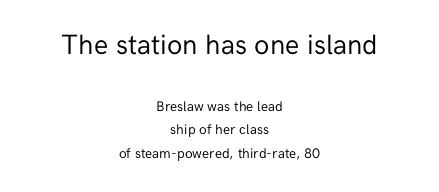
Q: Is the text bold? A: No.
Q: Is the text italic (slanted)? A: No, it is upright.
Q: Is the typeface a serif or a sans-serif typeface? A: Sans-serif.
Q: Is the text underlined? A: No.
Q: How is the paragraph aligned? A: Centered.
Q: Is the spacing between letters normal or unusually wide? A: Normal.
Q: Is the spacing between lines tight, normal or loose? A: Normal.
Q: Which block of text is set in a larger size, the first (top) or the second (bottom)? A: The first (top) one.
Q: Width (condensed, normal, or wide)? A: Normal.
Q: Stroke contrast? A: Low.
Q: x-height? A: Medium.
Q: Monospaced? A: No.
